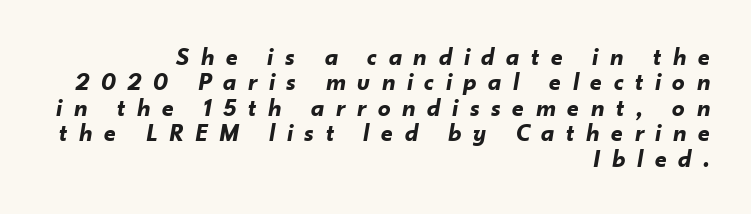
Quick note: interline space is minimal. The typesetting leans heavy: a genuine bold. Visually the block forms a straight wall on the right and a jagged coastline on the left. Type without underlining. Style check: oblique.
